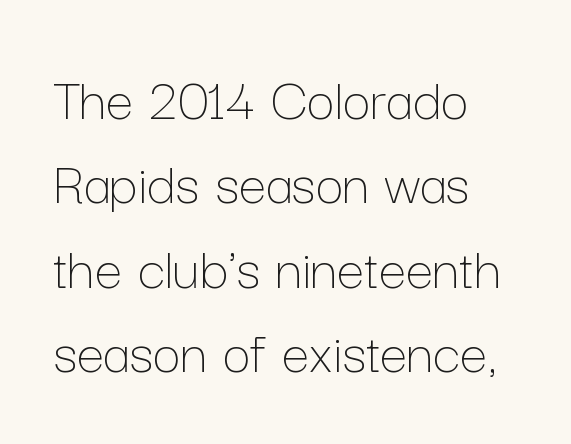
This reads as an unemphasized weight, regular at the heaviest. A typesetter would call this zero additional tracking. Reading down the block, your eye returns to a fixed left position each line. Underline: absent. This sample keeps an unexceptional amount of space between lines.
